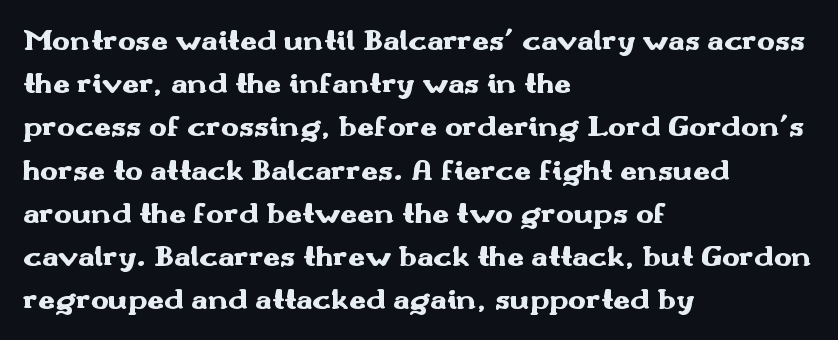
The image shows 30 px heavy, wide sans-serif type, upright; set left-aligned, normal line spacing (1.44x), normal letter spacing, not underlined; medium stroke contrast and a small x-height.
